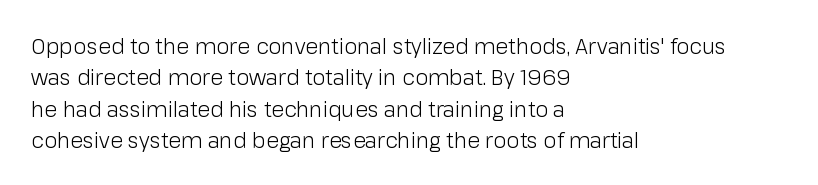
Ordinary non-slanted type is in use. Honestly, the row spacing looks completely unremarkable. These lines keep a tight, regular rhythm from letter to letter. These lines stack with their left ends in a neat column.
